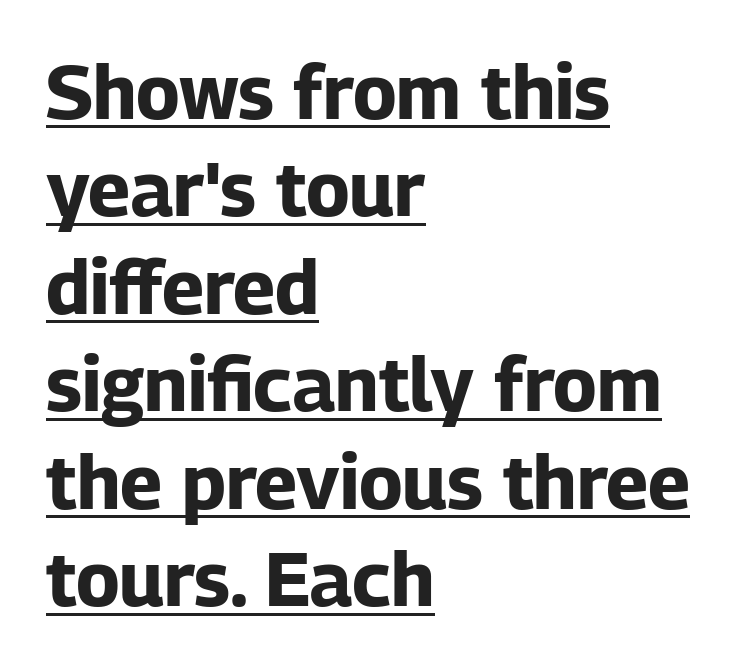
The image shows 75 px bold sans-serif type, upright; set left-aligned, normal line spacing (1.3x), normal letter spacing, underlined; low stroke contrast and a medium x-height.
